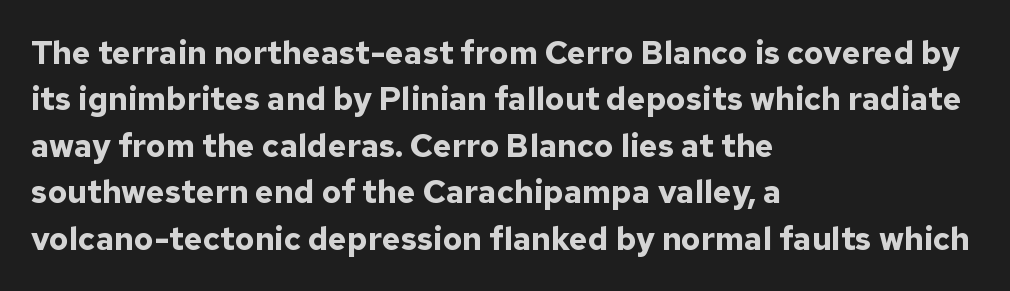
The image shows 32 px bold sans-serif type, upright; set left-aligned, normal line spacing (1.45x), normal letter spacing, not underlined; low stroke contrast and a medium x-height.
